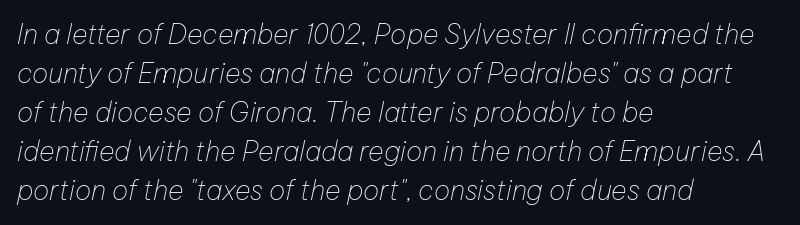
Style check: oblique. What's the leading like? Ordinary, nothing unusual. Students, note that the glyphs here touch the page at normal intervals. Underline: absent. If you drew a ruler down the left edge, every line would touch it.
